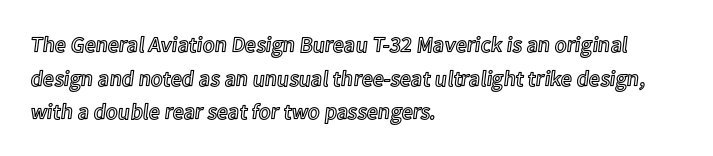
Q: Is the text italic (slanted)? A: Yes.
Q: Is the text underlined? A: No.
Q: How is the paragraph aligned? A: Left-aligned.
Q: Is the spacing between letters normal or unusually wide? A: Normal.
Q: Is the spacing between lines tight, normal or loose? A: Normal.
